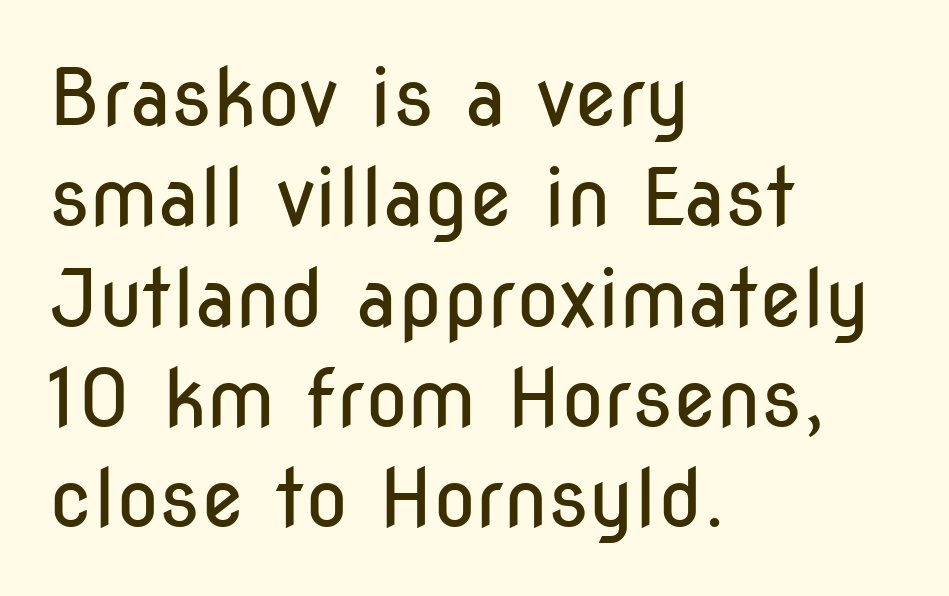
The image shows 79 px regular-weight, condensed sans-serif type, upright; set left-aligned, normal line spacing (1.27x), normal letter spacing, not underlined; low stroke contrast and a medium x-height.
